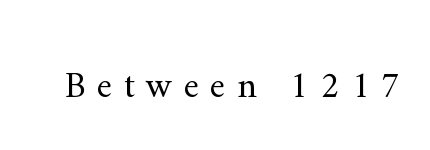
The image shows 37 px regular-weight serif type, upright; set unusually wide letter spacing (+0.3 em), not underlined; medium stroke contrast and a small x-height.
